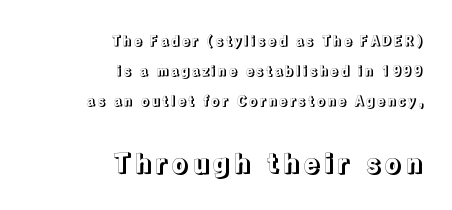
The image shows 27 px text type, upright; set right-aligned, loose line spacing (2.15x), not underlined; the second (bottom) block is 1.93x larger.
